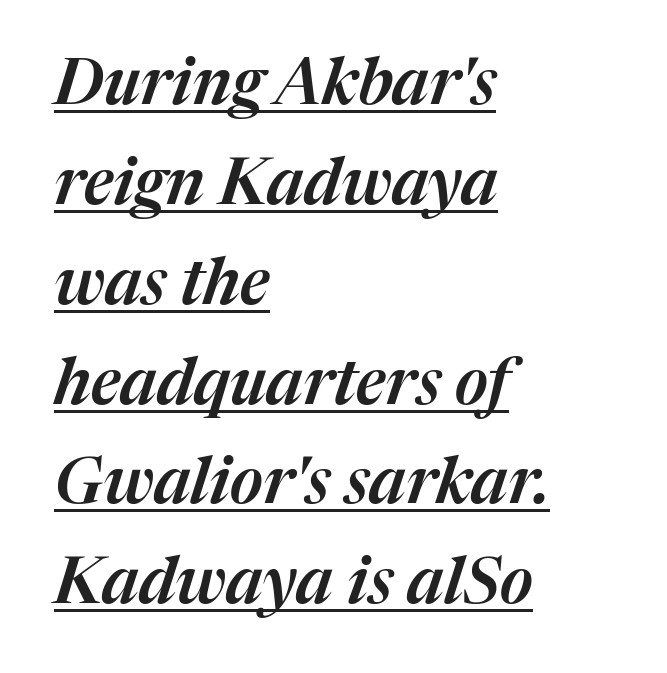
Q: Is the text italic (slanted)? A: Yes, it leans right by about 17 degrees.
Q: Is the text underlined? A: Yes.
Q: How is the paragraph aligned? A: Left-aligned.
Q: Is the spacing between letters normal or unusually wide? A: Normal.
Q: Is the spacing between lines tight, normal or loose? A: Normal.
Q: Width (condensed, normal, or wide)? A: Normal.
Q: Stroke contrast? A: Medium.
Q: x-height? A: Medium.
Q: Monospaced? A: No.
